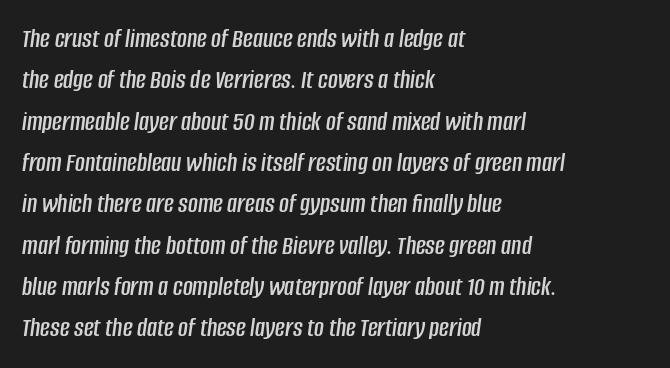
{"italic": "yes", "lean": "right", "slant_degrees": 8, "underline": "no", "align": "left", "line_spacing": "normal", "line_spacing_ratio": 1.53, "letter_spacing": "normal", "letter_spacing_em": 0.0, "glyph_px": 27}
